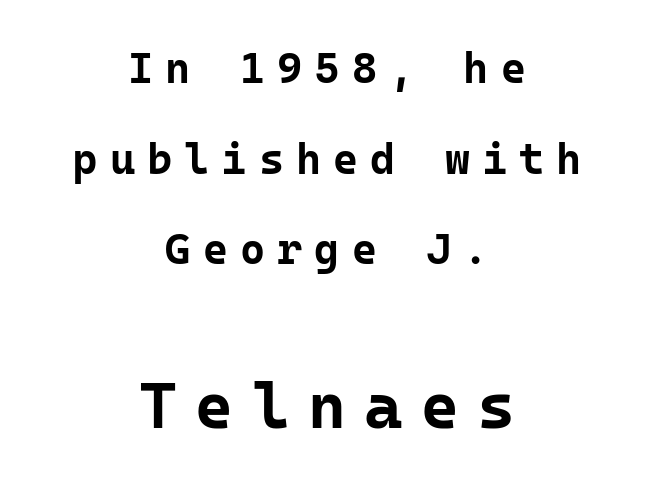
Q: Is the text bold? A: Yes.
Q: Is the text italic (slanted)? A: No, it is upright.
Q: Is the typeface a serif or a sans-serif typeface? A: Sans-serif.
Q: Is the text underlined? A: No.
Q: How is the paragraph aligned? A: Centered.
Q: Is the spacing between letters normal or unusually wide? A: Unusually wide.
Q: Is the spacing between lines tight, normal or loose? A: Loose.
Q: Which block of text is set in a larger size, the first (top) or the second (bottom)? A: The second (bottom) one.
Q: Width (condensed, normal, or wide)? A: Normal.
Q: Stroke contrast? A: Low.
Q: x-height? A: Medium.
Q: Monospaced? A: Yes.
